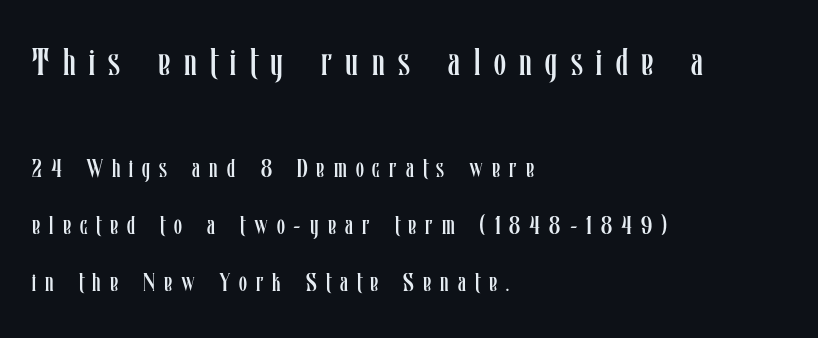
{"italic": "no", "bold": "no", "weight": "regular", "width": "condensed", "stroke_contrast": "low", "x_height": "medium", "monospaced": "no", "underline": "no", "align": "left", "line_spacing": "loose", "line_spacing_ratio": 2.18, "letter_spacing": "wide", "letter_spacing_em": 0.35, "larger_block": "first", "size_ratio": 1.5, "glyph_px": 39}
